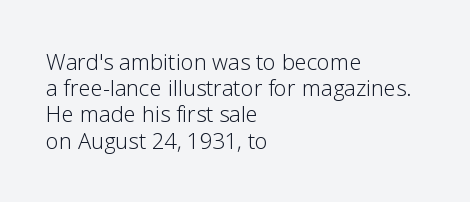
The lettering holds an erect, upright posture throughout. A light-to-regular cut is what we see here. Line starts are locked; line ends wander. The tracking reads as untouched default to a designer's eye.
